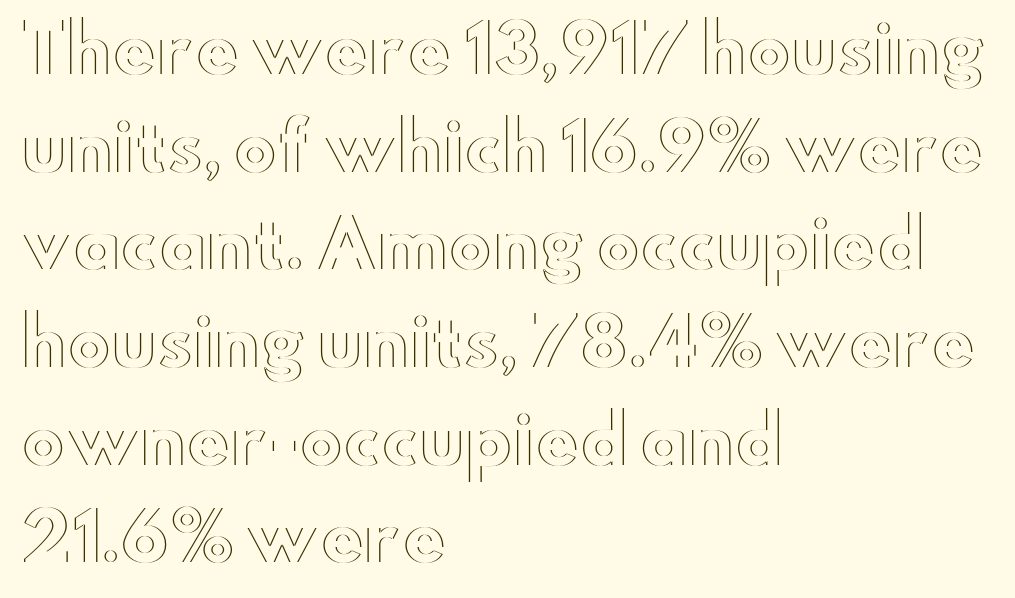
Q: Is the text italic (slanted)? A: No, it is upright.
Q: Is the text underlined? A: No.
Q: How is the paragraph aligned? A: Left-aligned.
Q: Is the spacing between letters normal or unusually wide? A: Normal.
Q: Is the spacing between lines tight, normal or loose? A: Normal.
Q: Width (condensed, normal, or wide)? A: Wide.
Q: x-height? A: Small.
Q: Monospaced? A: No.
